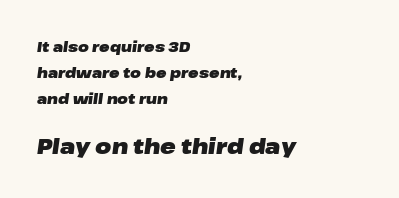
The glyphs have the mass of a bold cut. Look at the tracking — it's just the regular setting, nothing added. The passage shown is not underscored anywhere. Compared with a centered layout, this one pins lines to the left instead. The text carries the slant typical of an italic or oblique font. These two chunks differ in scale, with the bottom chunk taking the larger measure.
